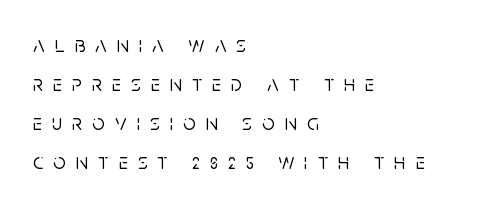
Look at the tracking — it's clearly loosened, letters drifting apart. Every row of glyphs begins at an identical x-position on the left. The area under the type is left untouched. Posture: upright roman.
